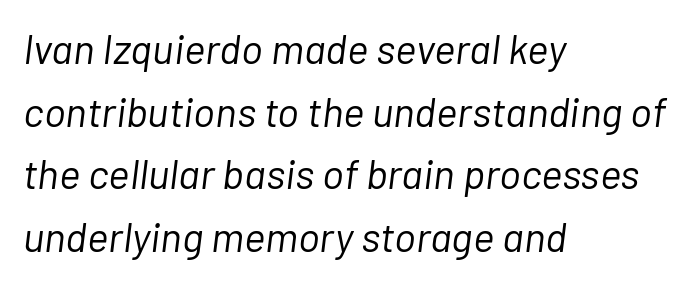
{"italic": "yes", "lean": "right", "slant_degrees": 7, "bold": "no", "weight": "light", "width": "normal", "stroke_contrast": "low", "x_height": "medium", "monospaced": "no", "underline": "no", "align": "left", "line_spacing": "normal", "line_spacing_ratio": 1.53, "letter_spacing": "normal", "letter_spacing_em": 0.0, "glyph_px": 41}
